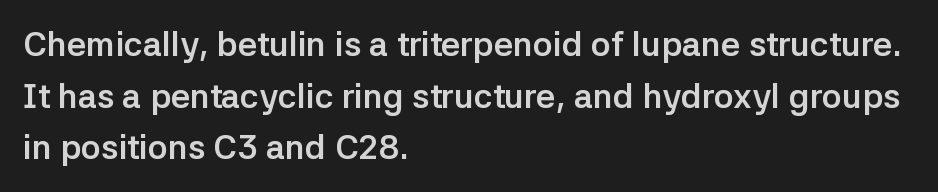
Q: Is the text bold? A: Yes.
Q: Is the text italic (slanted)? A: No, it is upright.
Q: Is the typeface a serif or a sans-serif typeface? A: Sans-serif.
Q: Is the text underlined? A: No.
Q: How is the paragraph aligned? A: Left-aligned.
Q: Is the spacing between letters normal or unusually wide? A: Normal.
Q: Is the spacing between lines tight, normal or loose? A: Normal.
Q: Width (condensed, normal, or wide)? A: Normal.
Q: Stroke contrast? A: Low.
Q: x-height? A: Medium.
Q: Monospaced? A: No.
